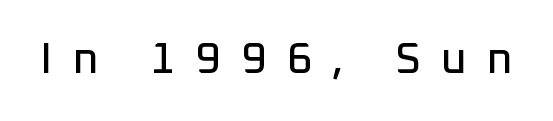
Q: Is the text italic (slanted)? A: No, it is upright.
Q: Is the typeface a serif or a sans-serif typeface? A: Sans-serif.
Q: Is the text underlined? A: No.
Q: Is the spacing between letters normal or unusually wide? A: Unusually wide.
Q: Width (condensed, normal, or wide)? A: Normal.
Q: Stroke contrast? A: Low.
Q: x-height? A: Medium.
Q: Monospaced? A: No.
